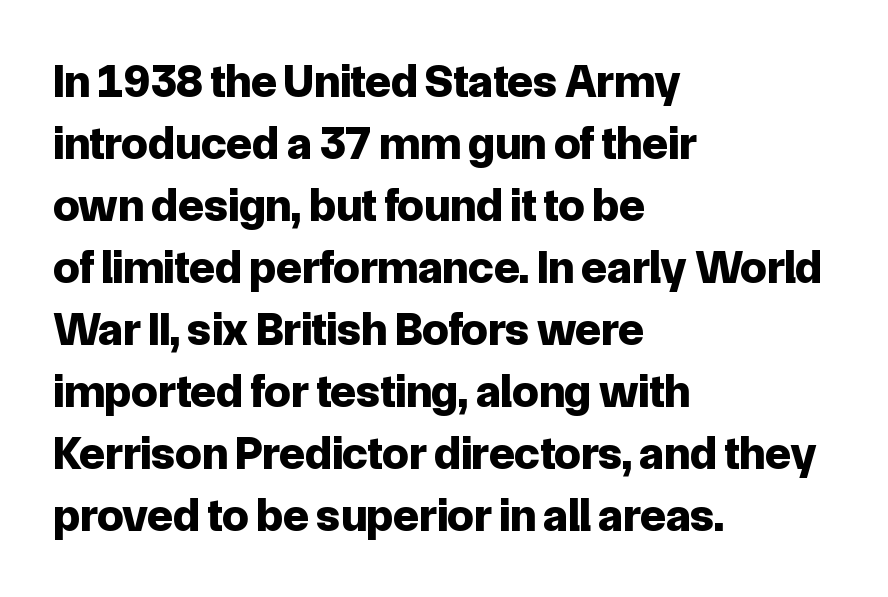
Q: Is the text bold? A: Yes.
Q: Is the text italic (slanted)? A: No, it is upright.
Q: Is the typeface a serif or a sans-serif typeface? A: Sans-serif.
Q: Is the text underlined? A: No.
Q: How is the paragraph aligned? A: Left-aligned.
Q: Is the spacing between letters normal or unusually wide? A: Normal.
Q: Is the spacing between lines tight, normal or loose? A: Normal.
Q: Width (condensed, normal, or wide)? A: Normal.
Q: Stroke contrast? A: Low.
Q: x-height? A: Medium.
Q: Monospaced? A: No.
